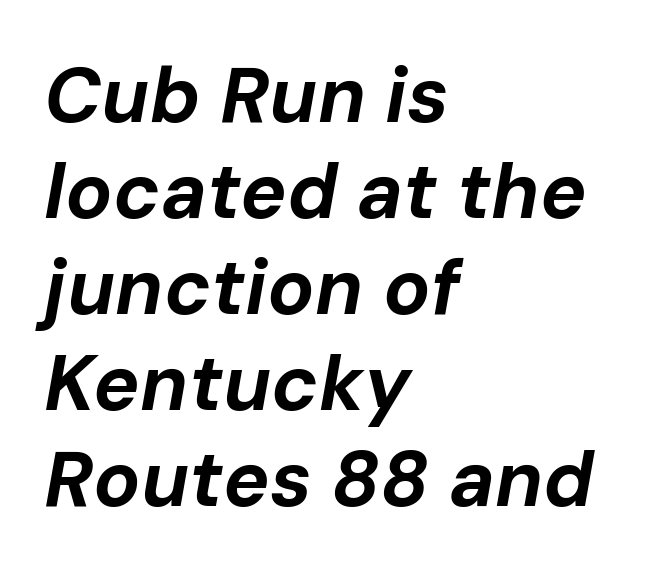
Caption: standard tracking, unaltered. In terms of weight, the rendering is a true, heavy bold. This sample has the flowing, uneven cadence of proportional lettering. The baseline area is clear. Does the copy run flush right? No — it runs flush left. Slant detected: the letters are inclined.
